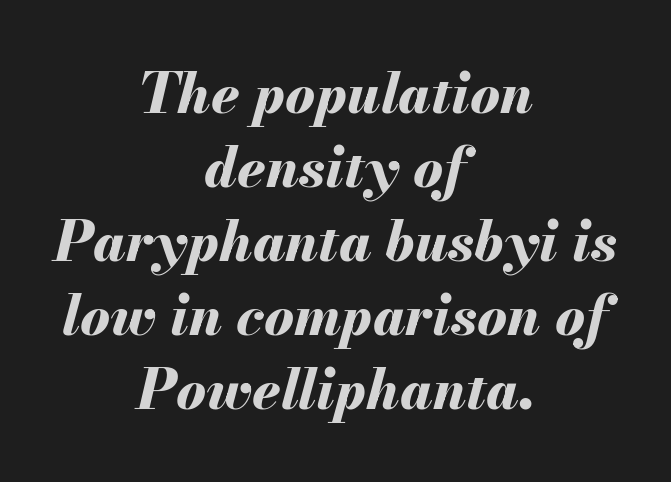
{"italic": "yes", "lean": "right", "slant_degrees": 13, "bold": "yes", "weight": "bold", "width": "normal", "stroke_contrast": "medium", "x_height": "small", "monospaced": "no", "underline": "no", "align": "center", "line_spacing": "normal", "line_spacing_ratio": 1.32, "letter_spacing": "normal", "letter_spacing_em": 0.0, "glyph_px": 56}
